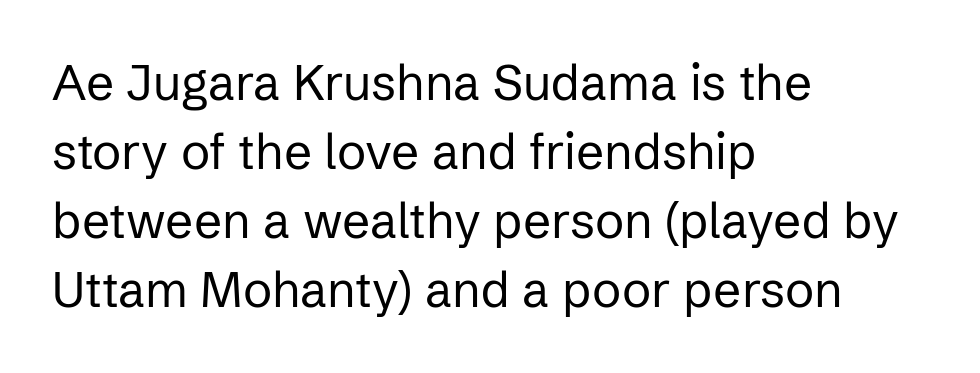
Q: Is the text bold? A: No.
Q: Is the text italic (slanted)? A: No, it is upright.
Q: Is the typeface a serif or a sans-serif typeface? A: Sans-serif.
Q: Is the text underlined? A: No.
Q: How is the paragraph aligned? A: Left-aligned.
Q: Is the spacing between letters normal or unusually wide? A: Normal.
Q: Is the spacing between lines tight, normal or loose? A: Normal.
Q: Width (condensed, normal, or wide)? A: Normal.
Q: Stroke contrast? A: Low.
Q: x-height? A: Medium.
Q: Monospaced? A: No.
